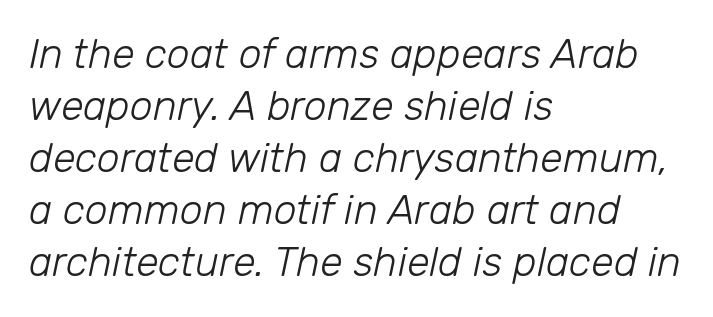
The image shows 41 px light type, italic (leaning right); set left-aligned, normal line spacing (1.27x), normal letter spacing, not underlined; low stroke contrast and a medium x-height.
